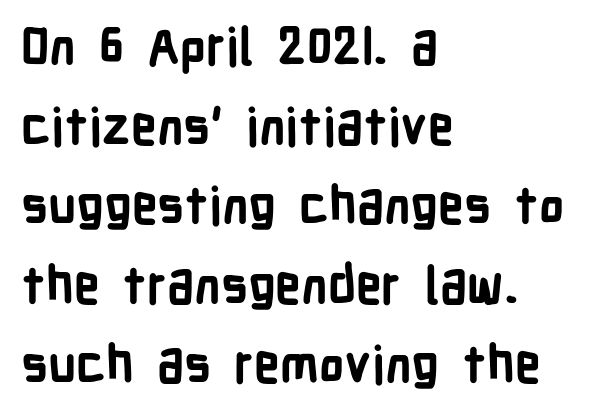
{"serif": "no", "italic": "no", "bold": "yes", "weight": "bold", "width": "condensed", "stroke_contrast": "low", "x_height": "medium", "monospaced": "no", "underline": "no", "align": "left", "line_spacing": "normal", "line_spacing_ratio": 1.56, "letter_spacing": "normal", "letter_spacing_em": 0.0, "glyph_px": 51}
